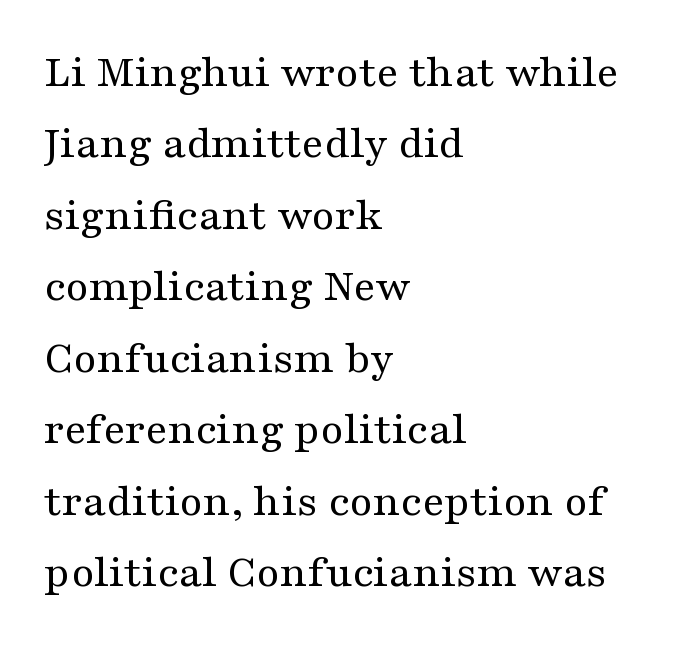
The image shows 47 px regular-weight, wide serif type, upright; set left-aligned, normal line spacing (1.52x), normal letter spacing, not underlined; medium stroke contrast and a medium x-height.
